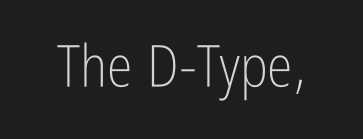
The image shows 58 px light, condensed sans-serif type, upright; set normal letter spacing, not underlined; low stroke contrast and a medium x-height.
